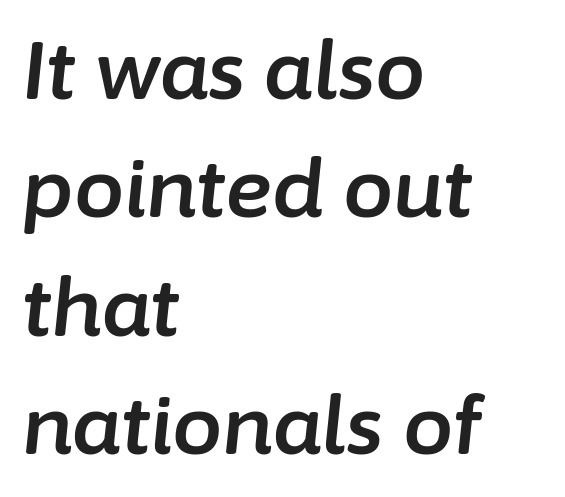
{"italic": "yes", "lean": "right", "slant_degrees": 6, "width": "normal", "stroke_contrast": "low", "x_height": "medium", "monospaced": "no", "underline": "no", "align": "left", "line_spacing": "normal", "line_spacing_ratio": 1.48, "letter_spacing": "normal", "letter_spacing_em": 0.0, "glyph_px": 80}
